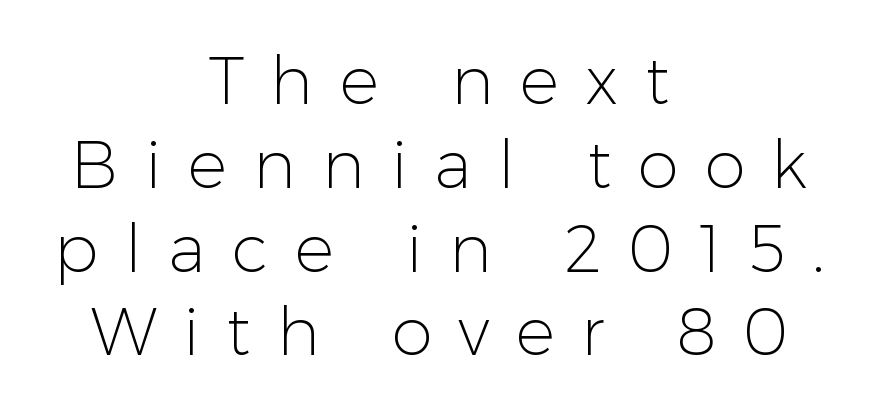
Q: Is the text bold? A: No.
Q: Is the text italic (slanted)? A: No, it is upright.
Q: Is the typeface a serif or a sans-serif typeface? A: Sans-serif.
Q: Is the text underlined? A: No.
Q: How is the paragraph aligned? A: Centered.
Q: Is the spacing between letters normal or unusually wide? A: Unusually wide.
Q: Is the spacing between lines tight, normal or loose? A: Normal.
Q: Width (condensed, normal, or wide)? A: Normal.
Q: Stroke contrast? A: Low.
Q: x-height? A: Medium.
Q: Monospaced? A: No.
